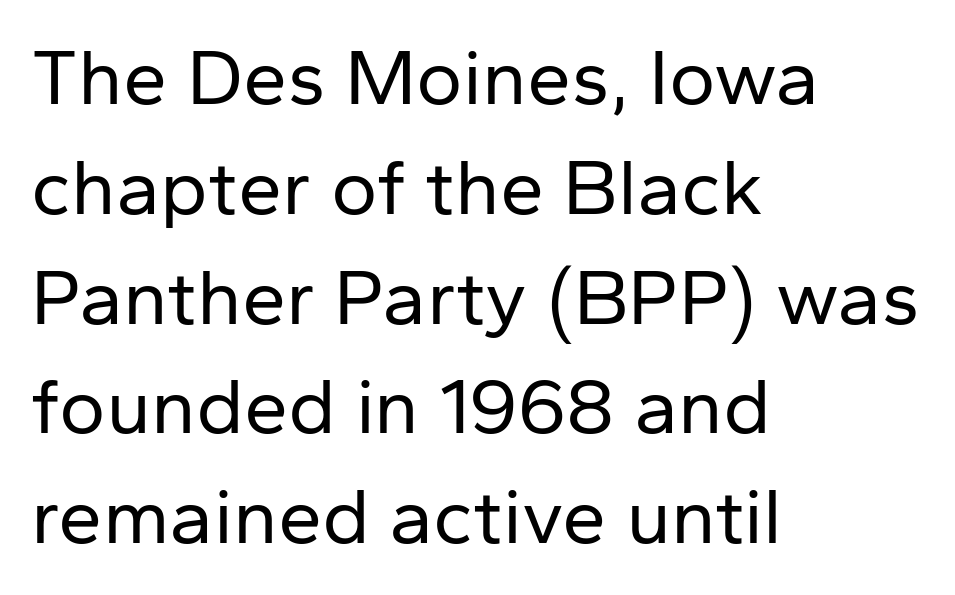
{"serif": "no", "italic": "no", "bold": "no", "weight": "regular", "width": "normal", "stroke_contrast": "low", "x_height": "medium", "monospaced": "no", "underline": "no", "align": "left", "line_spacing": "normal", "line_spacing_ratio": 1.39, "letter_spacing": "normal", "letter_spacing_em": 0.0, "glyph_px": 79}
